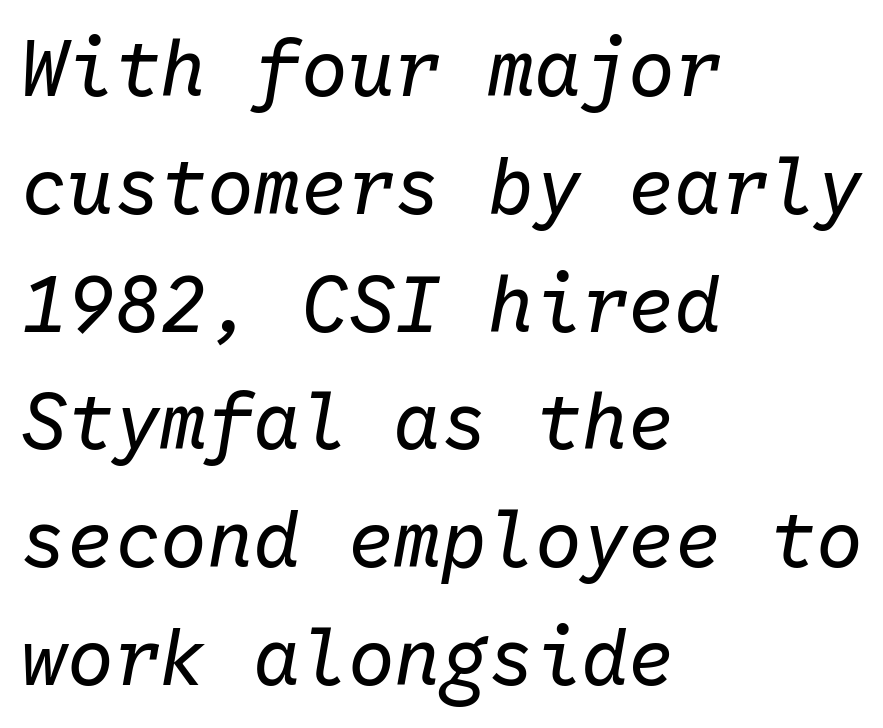
Q: Is the text bold? A: No.
Q: Is the text italic (slanted)? A: Yes, it leans right by about 10 degrees.
Q: Is the text underlined? A: No.
Q: How is the paragraph aligned? A: Left-aligned.
Q: Is the spacing between letters normal or unusually wide? A: Normal.
Q: Is the spacing between lines tight, normal or loose? A: Normal.
Q: Width (condensed, normal, or wide)? A: Normal.
Q: Stroke contrast? A: Low.
Q: x-height? A: Medium.
Q: Monospaced? A: Yes.
